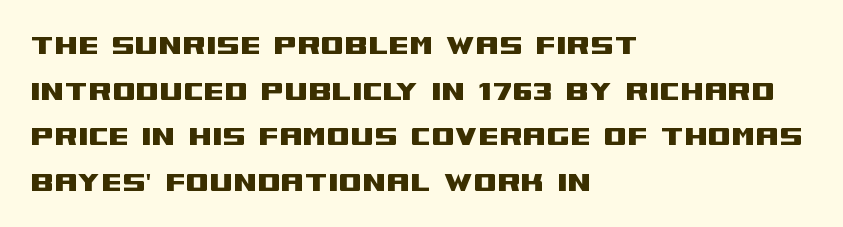
{"serif": "no", "italic": "no", "width": "wide", "stroke_contrast": "medium", "x_height": "large", "monospaced": "no", "underline": "no", "align": "left", "line_spacing": "normal", "line_spacing_ratio": 1.34, "letter_spacing": "normal", "letter_spacing_em": 0.0, "glyph_px": 34}
